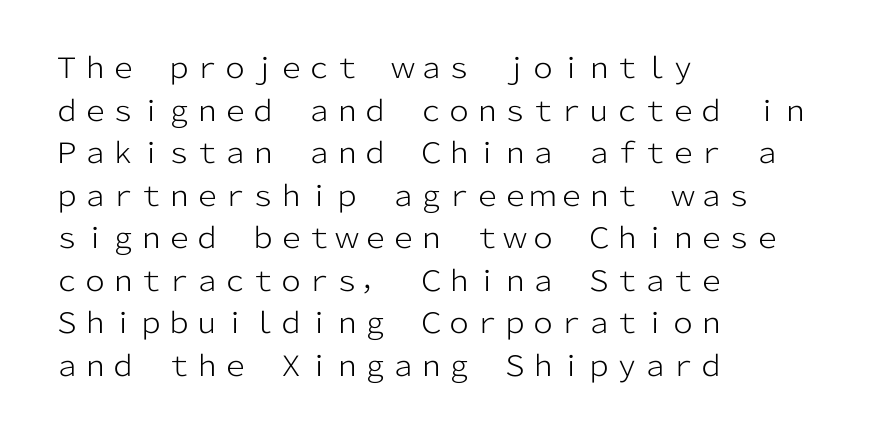
This sample is left-justified, so line endings fall wherever the words run out. The letters sit at their default tracking, neither squeezed nor spread. Do the characters align in a grid? No, the font is proportional. The line-height multiplier appears to be the usual default. Is the stroke heavy? The answer is a plain regular-or-lighter.
